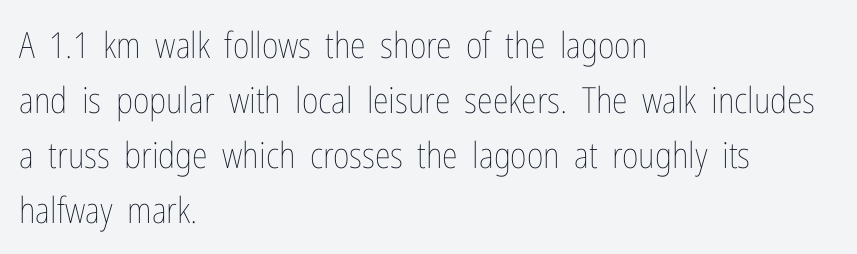
Q: Is the text bold? A: No.
Q: Is the text italic (slanted)? A: No, it is upright.
Q: Is the text underlined? A: No.
Q: How is the paragraph aligned? A: Left-aligned.
Q: Is the spacing between letters normal or unusually wide? A: Normal.
Q: Is the spacing between lines tight, normal or loose? A: Normal.
Q: Width (condensed, normal, or wide)? A: Condensed.
Q: Stroke contrast? A: Low.
Q: x-height? A: Medium.
Q: Monospaced? A: No.
